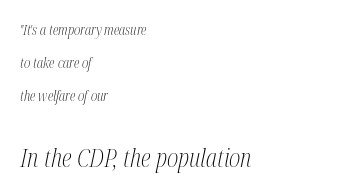
The image shows 25 px text type, italic (leaning right); set left-aligned, loose line spacing (2.37x), normal letter spacing, not underlined; the second (bottom) block is 1.79x larger.
